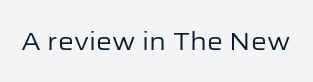
{"italic": "no", "bold": "no", "underline": "no", "letter_spacing": "normal", "letter_spacing_em": 0.0, "glyph_px": 25}
